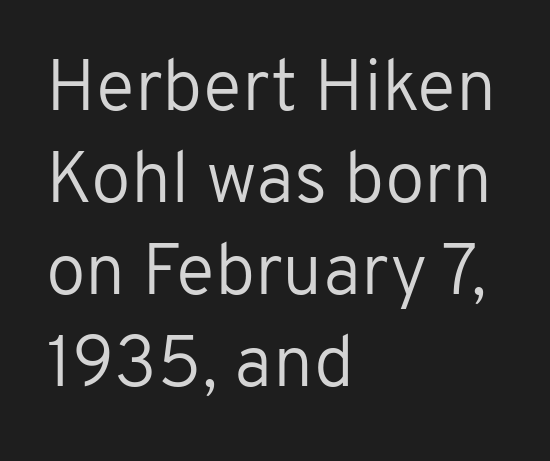
Q: Is the text bold? A: No.
Q: Is the text italic (slanted)? A: No, it is upright.
Q: Is the typeface a serif or a sans-serif typeface? A: Sans-serif.
Q: Is the text underlined? A: No.
Q: How is the paragraph aligned? A: Left-aligned.
Q: Is the spacing between letters normal or unusually wide? A: Normal.
Q: Is the spacing between lines tight, normal or loose? A: Normal.
Q: Width (condensed, normal, or wide)? A: Normal.
Q: Stroke contrast? A: Low.
Q: x-height? A: Medium.
Q: Monospaced? A: No.
